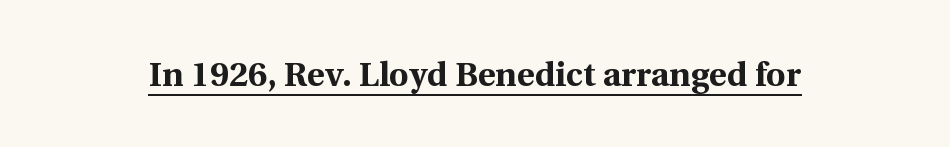
Q: Is the text bold? A: Yes.
Q: Is the text italic (slanted)? A: No, it is upright.
Q: Is the typeface a serif or a sans-serif typeface? A: Serif.
Q: Is the text underlined? A: Yes.
Q: Is the spacing between letters normal or unusually wide? A: Normal.
Q: Width (condensed, normal, or wide)? A: Normal.
Q: x-height? A: Medium.
Q: Monospaced? A: No.
